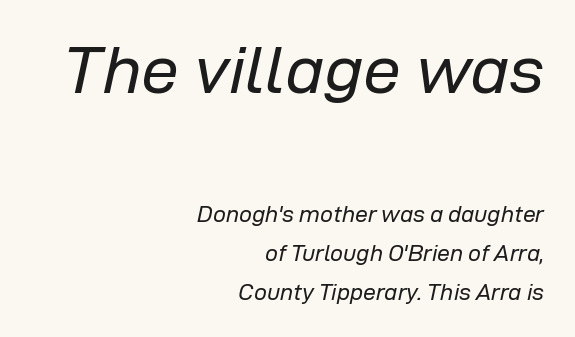
Q: Is the text bold? A: No.
Q: Is the text italic (slanted)? A: Yes, it leans right by about 12 degrees.
Q: Is the text underlined? A: No.
Q: How is the paragraph aligned? A: Right-aligned.
Q: Is the spacing between letters normal or unusually wide? A: Normal.
Q: Is the spacing between lines tight, normal or loose? A: Normal.
Q: Which block of text is set in a larger size, the first (top) or the second (bottom)? A: The first (top) one.
Q: Width (condensed, normal, or wide)? A: Normal.
Q: Stroke contrast? A: Low.
Q: x-height? A: Medium.
Q: Monospaced? A: No.
